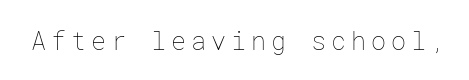
Nothing heavy about these letters — not bold at all. Students, note that the glyphs here are deliberately spaced far apart. The space directly below the letters is spotless. Rendered with straight, roman letterforms.
